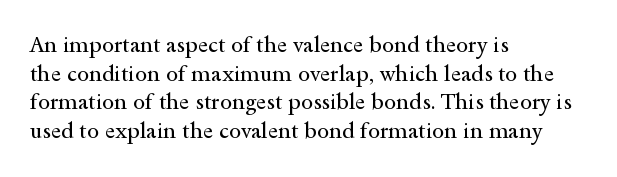
{"italic": "no", "bold": "no", "underline": "no", "align": "left", "line_spacing": "normal", "line_spacing_ratio": 1.3, "letter_spacing": "normal", "letter_spacing_em": 0.0, "glyph_px": 22}
